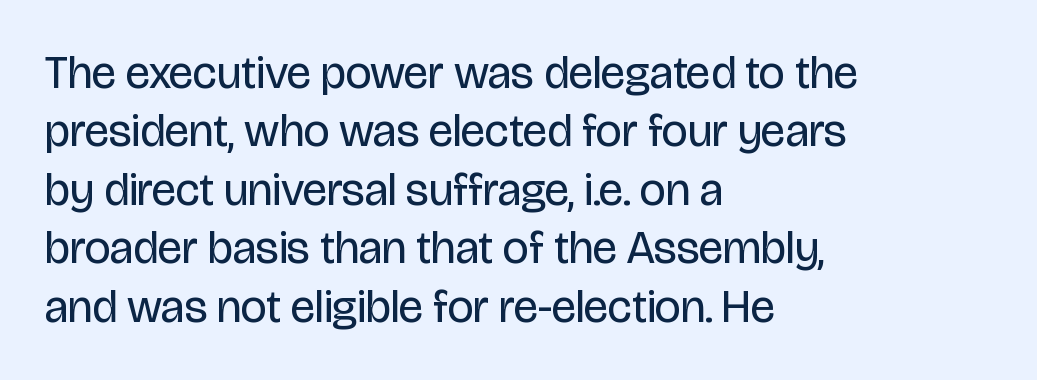
Honestly, there is no underline to notice here at all. The rendering keeps characters at their native spacing. Looks like regular typesetting: each glyph gets only the width it needs. The passage is arranged the way most books set body copy — flush left.
